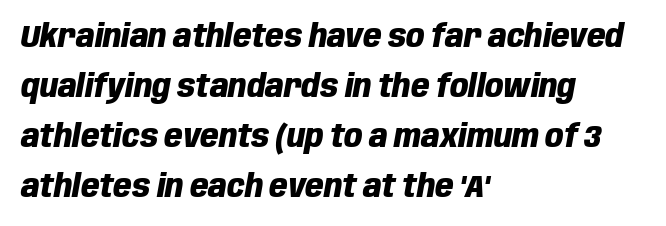
The lettering tilts uniformly, giving the passage an italic look. Caption: multi-line text, flush left, ragged right. A typesetter would call this proportional, since set widths differ per character. This sample keeps an unexceptional amount of space between lines. Heavy, bold letterforms. Descenders hang freely into open space.
